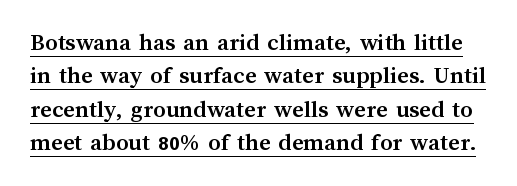
The image shows 25 px bold type, upright; set normal line spacing (1.34x), normal letter spacing, underlined.
